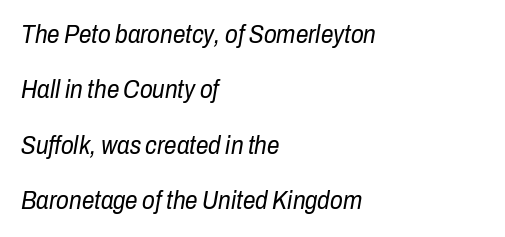
The characters are drawn with everyday or finer stroke widths. Line starts are locked; line ends wander. Observe the lean: these are italic letterforms. Notice the wide empty band between every row — that's loose leading.
